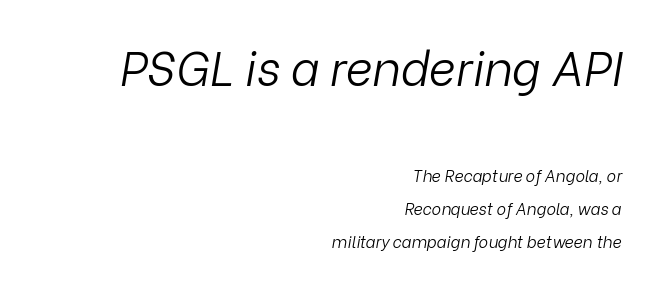
Q: Is the text bold? A: No.
Q: Is the text italic (slanted)? A: Yes, it leans right by about 9 degrees.
Q: Is the text underlined? A: No.
Q: How is the paragraph aligned? A: Right-aligned.
Q: Is the spacing between letters normal or unusually wide? A: Normal.
Q: Is the spacing between lines tight, normal or loose? A: Loose.
Q: Which block of text is set in a larger size, the first (top) or the second (bottom)? A: The first (top) one.
Q: Width (condensed, normal, or wide)? A: Normal.
Q: Stroke contrast? A: Low.
Q: x-height? A: Medium.
Q: Monospaced? A: No.
